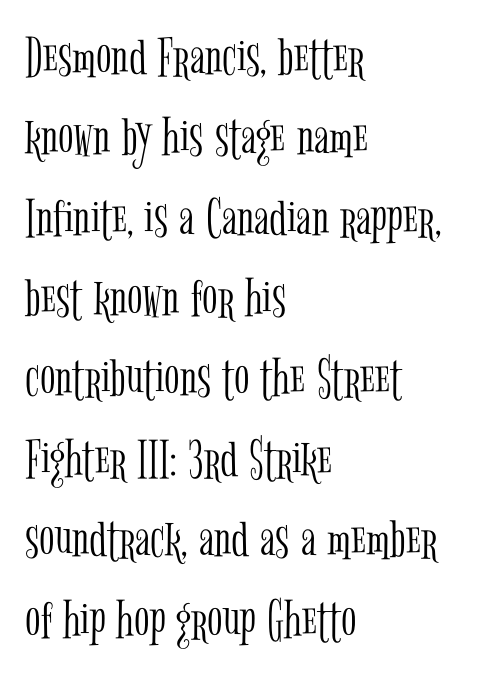
The image shows 57 px light, condensed serif type, upright; set left-aligned, normal line spacing (1.41x), normal letter spacing, not underlined; low stroke contrast and a medium x-height.
